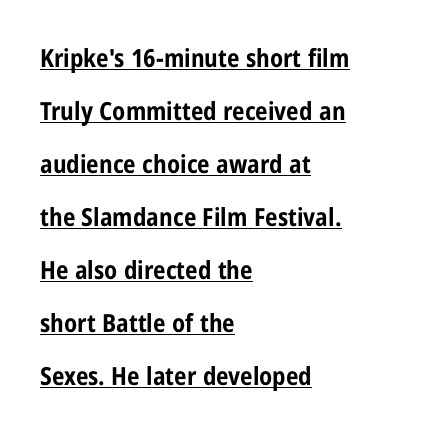
Q: Is the text bold? A: Yes.
Q: Is the text italic (slanted)? A: No, it is upright.
Q: Is the text underlined? A: Yes.
Q: How is the paragraph aligned? A: Left-aligned.
Q: Is the spacing between letters normal or unusually wide? A: Normal.
Q: Is the spacing between lines tight, normal or loose? A: Loose.
